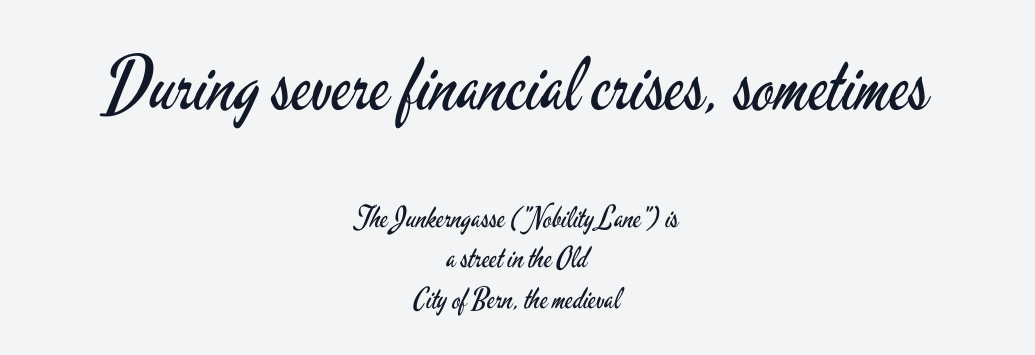
The passage shown is typeset with a sans-serif family. The passage shown has conventional tracking throughout. Quick note: interline space is typical. Whoever set this made the first block the dominant, larger element.
